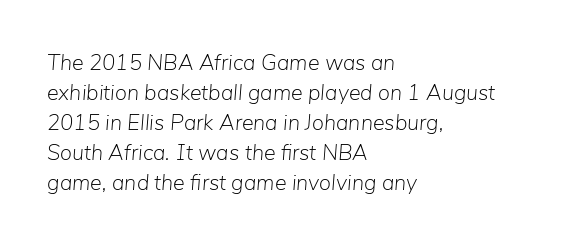
The image shows 22 px text type, italic (leaning right); set left-aligned, normal line spacing (1.36x), normal letter spacing, not underlined.
